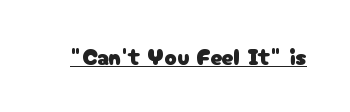
You can see a thin bar hugging the bottom of the glyphs. This rendering leaves character spacing at its baseline value. Style check: upright.
